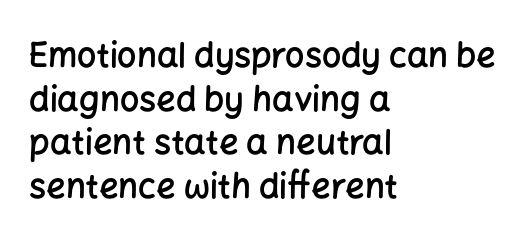
{"serif": "no", "italic": "no", "bold": "semi", "weight": "semibold", "width": "normal", "stroke_contrast": "low", "x_height": "medium", "monospaced": "no", "underline": "no", "align": "left", "line_spacing": "normal", "line_spacing_ratio": 1.28, "letter_spacing": "normal", "letter_spacing_em": 0.0, "glyph_px": 34}
